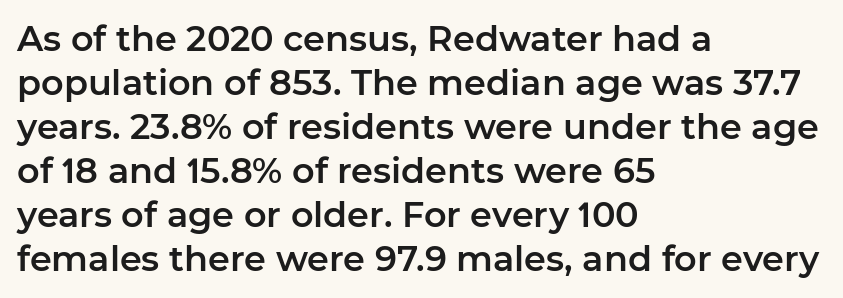
Q: Is the text italic (slanted)? A: No, it is upright.
Q: Is the typeface a serif or a sans-serif typeface? A: Sans-serif.
Q: Is the text underlined? A: No.
Q: How is the paragraph aligned? A: Left-aligned.
Q: Is the spacing between letters normal or unusually wide? A: Normal.
Q: Is the spacing between lines tight, normal or loose? A: Normal.
Q: Width (condensed, normal, or wide)? A: Normal.
Q: Stroke contrast? A: Low.
Q: x-height? A: Medium.
Q: Monospaced? A: No.
